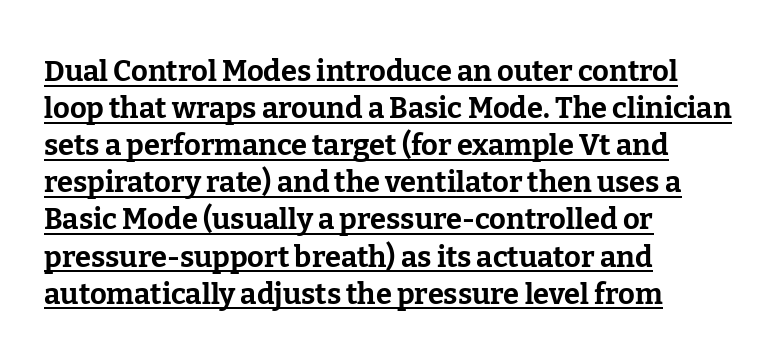
Q: Is the text bold? A: Yes.
Q: Is the text italic (slanted)? A: No, it is upright.
Q: Is the typeface a serif or a sans-serif typeface? A: Serif.
Q: Is the text underlined? A: Yes.
Q: How is the paragraph aligned? A: Left-aligned.
Q: Is the spacing between letters normal or unusually wide? A: Normal.
Q: Is the spacing between lines tight, normal or loose? A: Normal.
Q: Width (condensed, normal, or wide)? A: Normal.
Q: Stroke contrast? A: Low.
Q: x-height? A: Medium.
Q: Monospaced? A: No.
